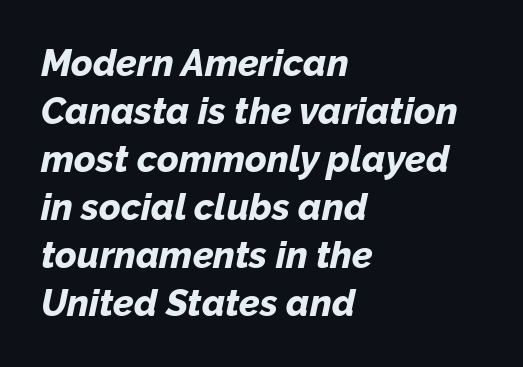
Q: Is the text bold? A: Yes.
Q: Is the text italic (slanted)? A: Yes, it leans right by about 12 degrees.
Q: Is the text underlined? A: No.
Q: How is the paragraph aligned? A: Left-aligned.
Q: Is the spacing between letters normal or unusually wide? A: Normal.
Q: Is the spacing between lines tight, normal or loose? A: Normal.
Q: Width (condensed, normal, or wide)? A: Normal.
Q: Stroke contrast? A: Low.
Q: x-height? A: Medium.
Q: Monospaced? A: No.
